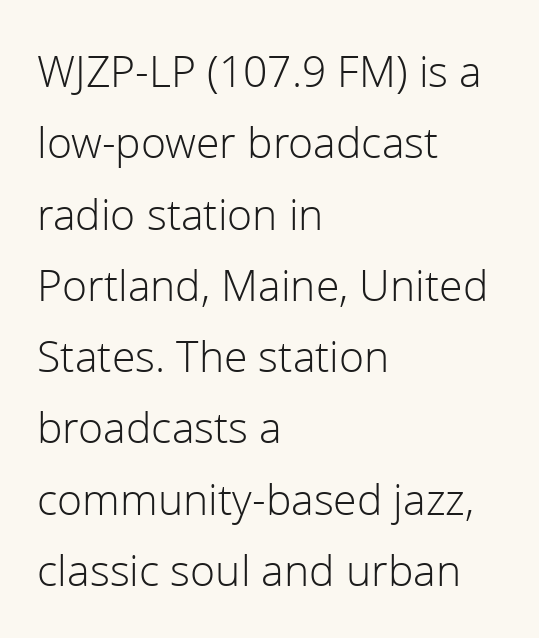
Q: Is the text bold? A: No.
Q: Is the text italic (slanted)? A: No, it is upright.
Q: Is the typeface a serif or a sans-serif typeface? A: Sans-serif.
Q: Is the text underlined? A: No.
Q: How is the paragraph aligned? A: Left-aligned.
Q: Is the spacing between letters normal or unusually wide? A: Normal.
Q: Is the spacing between lines tight, normal or loose? A: Normal.
Q: Width (condensed, normal, or wide)? A: Normal.
Q: Stroke contrast? A: Low.
Q: x-height? A: Medium.
Q: Monospaced? A: No.
